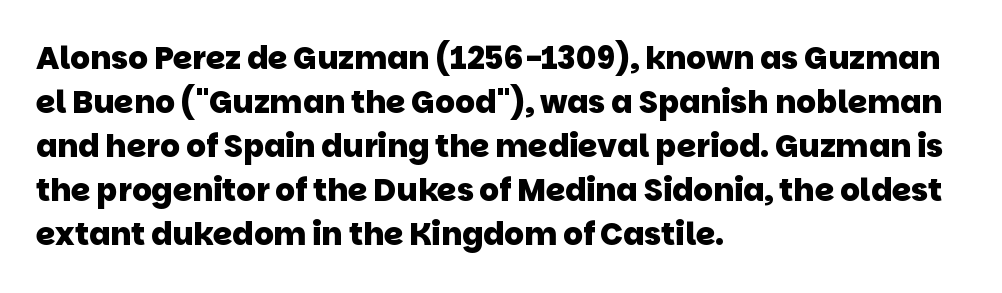
Q: Is the text bold? A: Yes.
Q: Is the typeface a serif or a sans-serif typeface? A: Sans-serif.
Q: Is the text underlined? A: No.
Q: How is the paragraph aligned? A: Left-aligned.
Q: Is the spacing between letters normal or unusually wide? A: Normal.
Q: Is the spacing between lines tight, normal or loose? A: Normal.
Q: Width (condensed, normal, or wide)? A: Normal.
Q: Stroke contrast? A: Low.
Q: x-height? A: Large.
Q: Monospaced? A: No.
